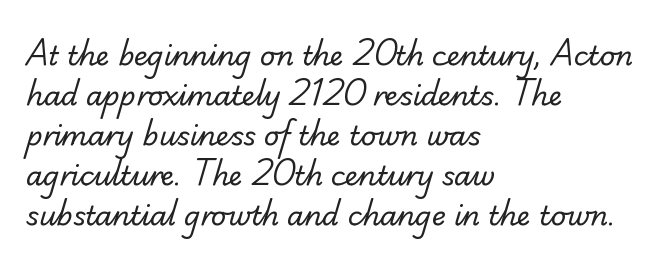
The image shows 27 px text type; set left-aligned, normal line spacing (1.48x), normal letter spacing, not underlined.
